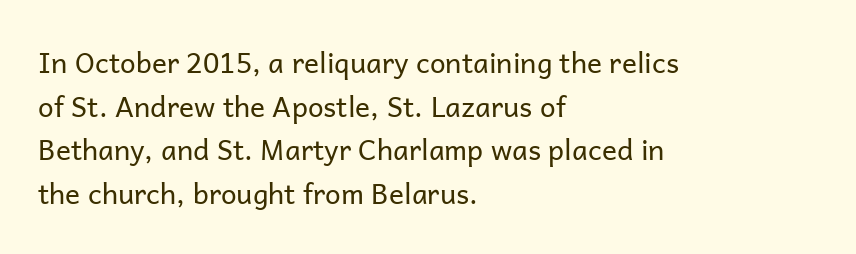
Q: Is the text bold? A: No.
Q: Is the text italic (slanted)? A: No, it is upright.
Q: Is the typeface a serif or a sans-serif typeface? A: Sans-serif.
Q: Is the text underlined? A: No.
Q: How is the paragraph aligned? A: Left-aligned.
Q: Is the spacing between letters normal or unusually wide? A: Normal.
Q: Is the spacing between lines tight, normal or loose? A: Normal.
Q: Width (condensed, normal, or wide)? A: Normal.
Q: Stroke contrast? A: Low.
Q: x-height? A: Medium.
Q: Monospaced? A: No.
